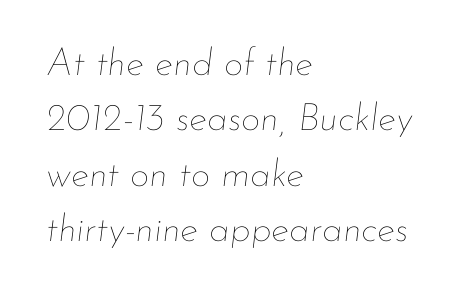
The image shows 38 px thin type, italic (leaning right); set left-aligned, normal line spacing (1.46x), normal letter spacing, not underlined; low stroke contrast and a small x-height.
